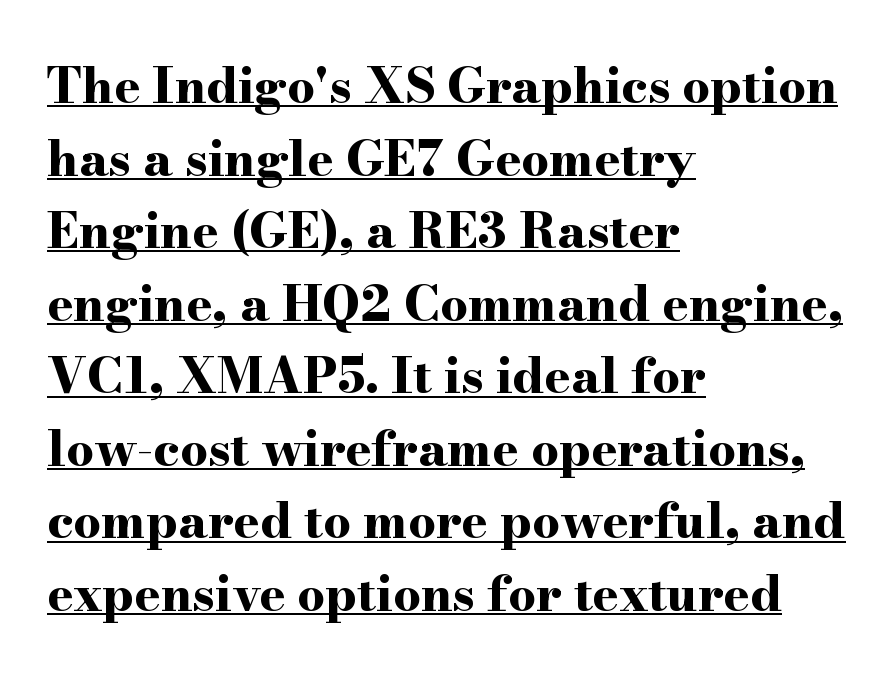
Here the designer chose a conventional face with non-uniform glyph widths. This block has exactly the height ordinary leading produces. Notice how the stems are strictly vertical — no italics here. Standard letterfit; no display-style spreading of the glyphs.
